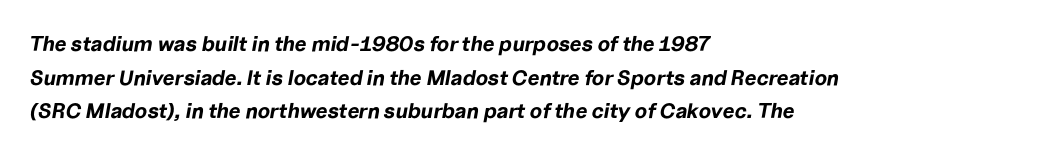
{"italic": "yes", "lean": "right", "slant_degrees": 10, "bold": "yes", "underline": "no", "align": "left", "line_spacing": "normal", "line_spacing_ratio": 1.6, "letter_spacing": "normal", "letter_spacing_em": 0.0, "glyph_px": 21}
